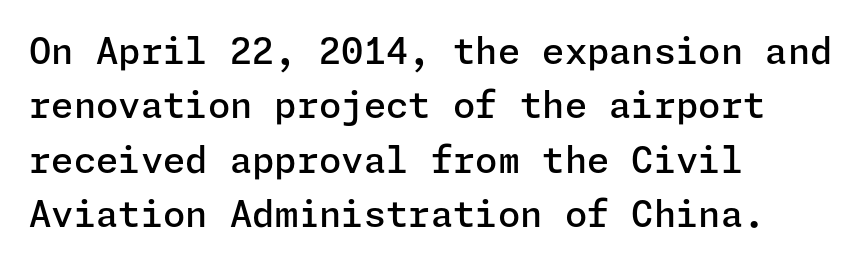
{"serif": "no", "italic": "no", "bold": "semi", "weight": "semibold", "width": "normal", "stroke_contrast": "low", "x_height": "medium", "underline": "no", "align": "left", "line_spacing": "normal", "line_spacing_ratio": 1.51, "letter_spacing": "normal", "letter_spacing_em": 0.0, "glyph_px": 36}
